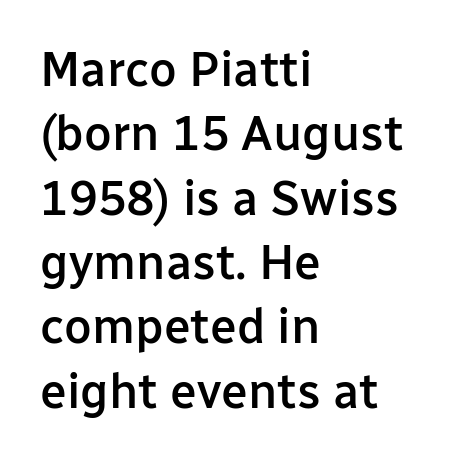
{"serif": "no", "italic": "no", "bold": "semi", "weight": "semibold", "width": "normal", "stroke_contrast": "low", "x_height": "medium", "monospaced": "no", "underline": "no", "align": "left", "line_spacing": "normal", "line_spacing_ratio": 1.34, "letter_spacing": "normal", "letter_spacing_em": 0.0, "glyph_px": 48}
